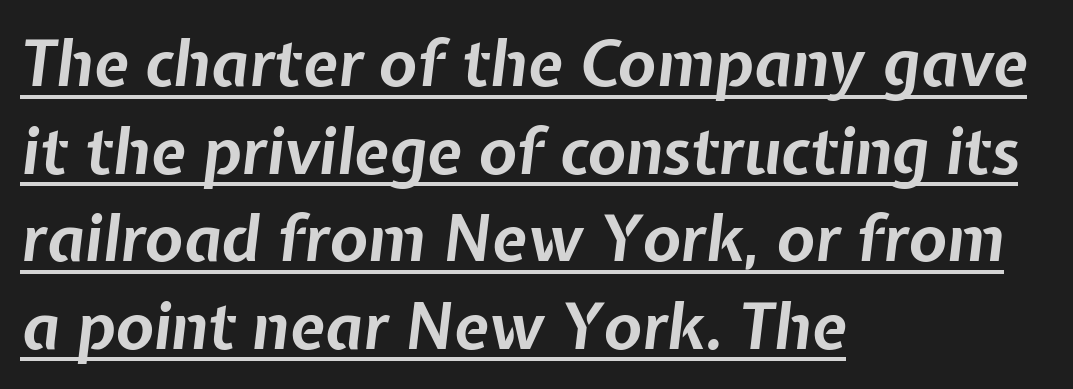
Q: Is the text bold? A: Yes.
Q: Is the text italic (slanted)? A: Yes, it leans right by about 7 degrees.
Q: Is the text underlined? A: Yes.
Q: How is the paragraph aligned? A: Left-aligned.
Q: Is the spacing between letters normal or unusually wide? A: Normal.
Q: Is the spacing between lines tight, normal or loose? A: Normal.
Q: Width (condensed, normal, or wide)? A: Normal.
Q: Stroke contrast? A: Low.
Q: x-height? A: Medium.
Q: Monospaced? A: No.
